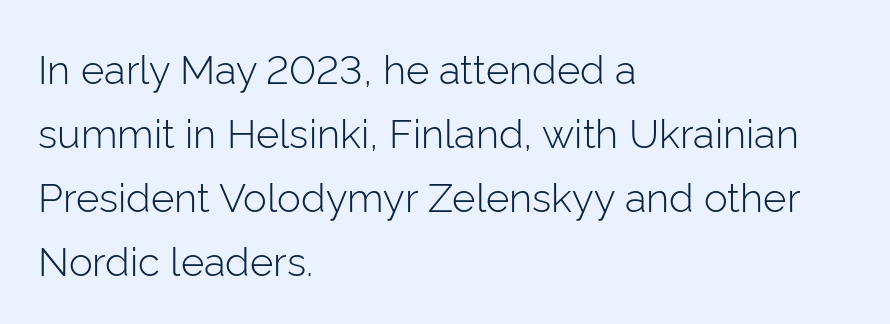
Q: Is the text bold? A: No.
Q: Is the text italic (slanted)? A: No, it is upright.
Q: Is the typeface a serif or a sans-serif typeface? A: Sans-serif.
Q: Is the text underlined? A: No.
Q: How is the paragraph aligned? A: Left-aligned.
Q: Is the spacing between letters normal or unusually wide? A: Normal.
Q: Is the spacing between lines tight, normal or loose? A: Normal.
Q: Width (condensed, normal, or wide)? A: Normal.
Q: Stroke contrast? A: Low.
Q: x-height? A: Medium.
Q: Monospaced? A: No.
